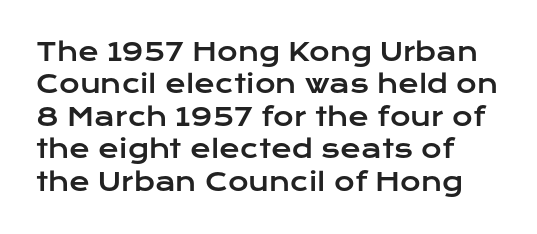
Q: Is the text italic (slanted)? A: No, it is upright.
Q: Is the text underlined? A: No.
Q: Is the spacing between letters normal or unusually wide? A: Normal.
Q: Is the spacing between lines tight, normal or loose? A: Normal.
